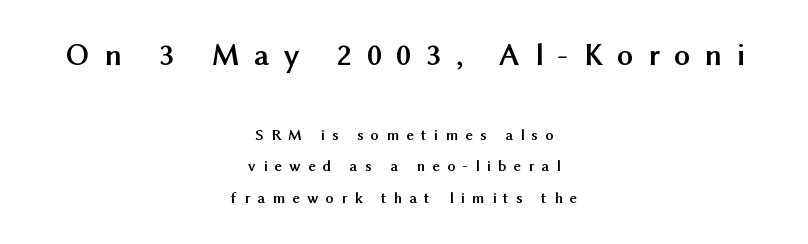
The passage shown is not underscored anywhere. Letterform terminals end flat and unadorned throughout the passage. The rag falls on both sides of this text block equally. Reading top to bottom, the characters get smaller at the block break.
